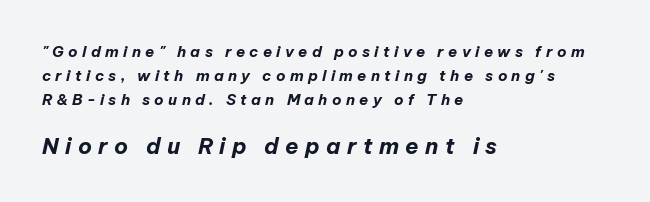
Q: Is the text bold? A: Yes.
Q: Is the text italic (slanted)? A: Yes, it leans right by about 12 degrees.
Q: Is the text underlined? A: No.
Q: How is the paragraph aligned? A: Left-aligned.
Q: Is the spacing between letters normal or unusually wide? A: Unusually wide.
Q: Is the spacing between lines tight, normal or loose? A: Normal.
Q: Which block of text is set in a larger size, the first (top) or the second (bottom)? A: The second (bottom) one.
